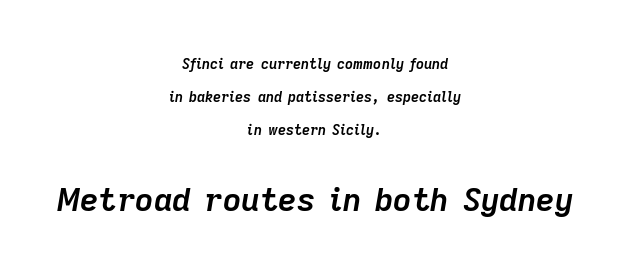
Characters follow at the spacing the type designer built in. The space beneath each line is pristine and unruled. Designer's note — italics engaged. The composition opens small and finishes big.
